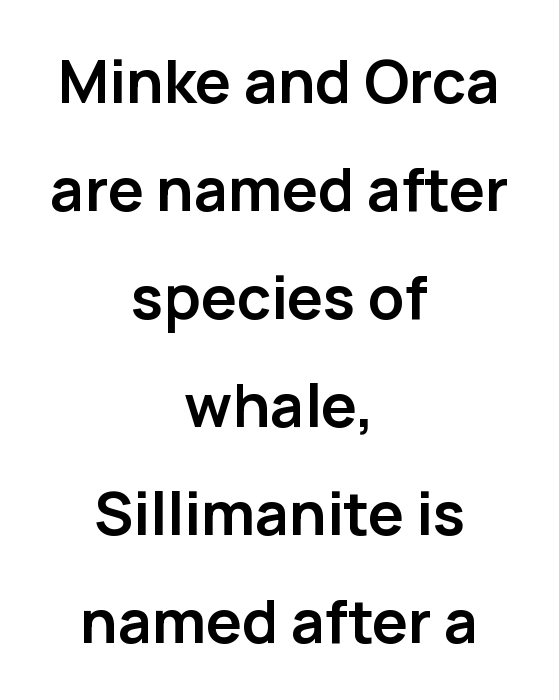
The image shows 60 px semibold sans-serif type, upright; set centered, line spacing 1.8x, normal letter spacing, not underlined; low stroke contrast and a medium x-height.
